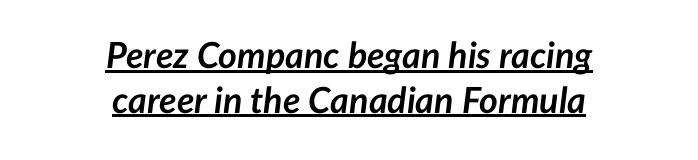
Short and long lines alike share a common midpoint. Notice how the stems are inclined rather than vertical — that's the hallmark of italics. You can see a thin bar hugging the bottom of the glyphs. Its strokes are broad and dark, the hallmark of bold type. The type is set solid horizontally, with unmodified tracking.
